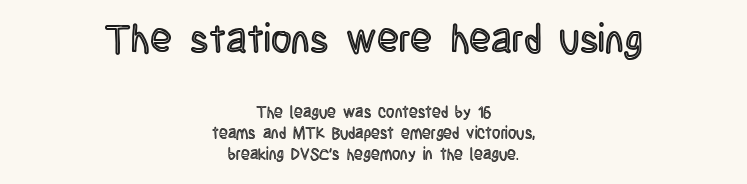
The image shows 40 px condensed type, upright; set centered, normal line spacing (1.31x), normal letter spacing, not underlined; the first (top) block is 2.5x larger; a large x-height.
